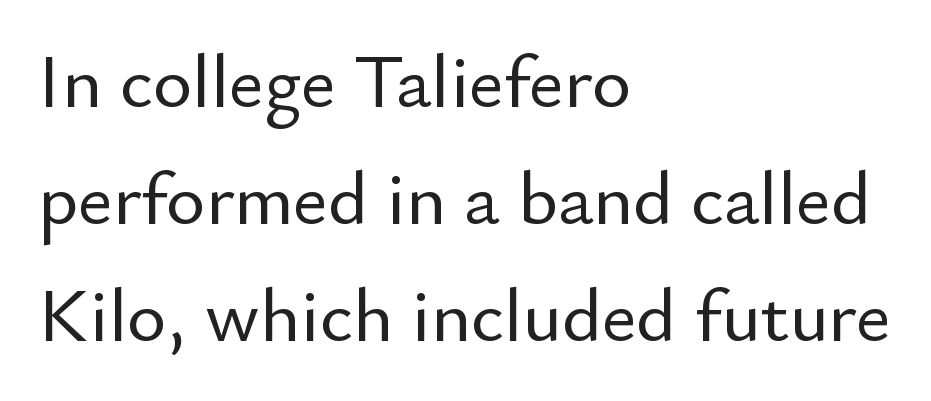
{"serif": "no", "italic": "no", "width": "normal", "stroke_contrast": "low", "x_height": "small", "monospaced": "no", "underline": "no", "align": "left", "line_spacing": "normal", "line_spacing_ratio": 1.56, "letter_spacing": "normal", "letter_spacing_em": 0.0, "glyph_px": 75}
